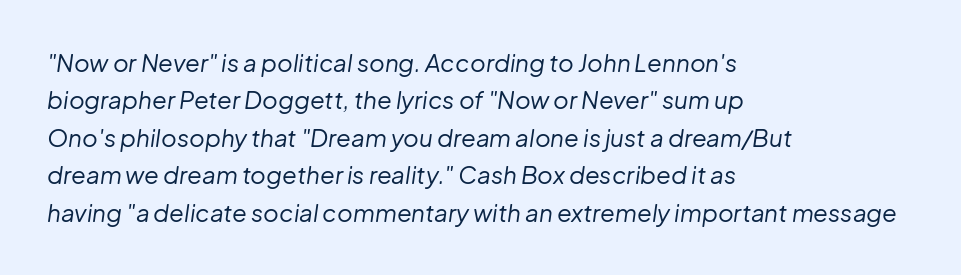
Casual observation: everything's shoved over to the left. Clear beneath every line of the passage. Compared with ordinary roman type, these characters are visibly tilted. You could call the tracking neutral — neither tight nor loose.
